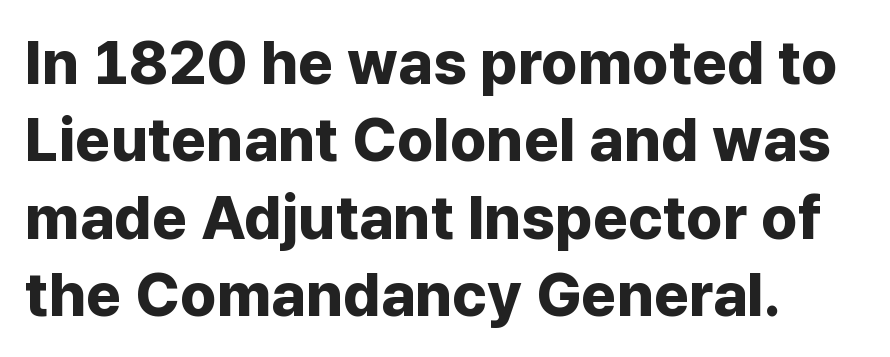
Q: Is the text bold? A: Yes.
Q: Is the text italic (slanted)? A: No, it is upright.
Q: Is the typeface a serif or a sans-serif typeface? A: Sans-serif.
Q: Is the text underlined? A: No.
Q: Is the spacing between letters normal or unusually wide? A: Normal.
Q: Is the spacing between lines tight, normal or loose? A: Normal.
Q: Width (condensed, normal, or wide)? A: Normal.
Q: Stroke contrast? A: Low.
Q: x-height? A: Medium.
Q: Monospaced? A: No.
